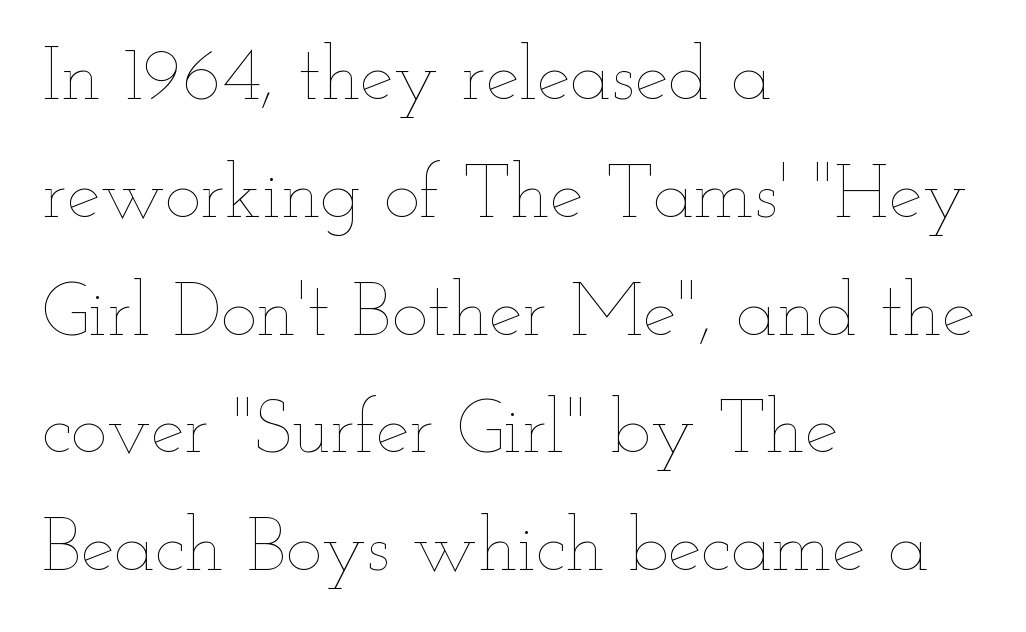
{"italic": "no", "bold": "no", "weight": "thin", "width": "wide", "stroke_contrast": "low", "x_height": "small", "monospaced": "no", "underline": "no", "align": "left", "line_spacing": "normal", "line_spacing_ratio": 1.55, "letter_spacing": "normal", "letter_spacing_em": 0.0, "glyph_px": 76}
